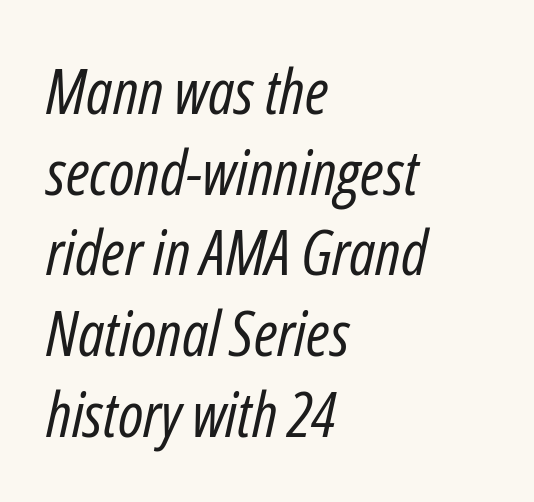
One glance says typical: line gaps are just what's usual. Note the varied advance widths — an 'i' is clearly narrower than an 'm'. These lines are set flush left with a ragged right edge. Glyph-to-glyph distance matches everyday printed text.
